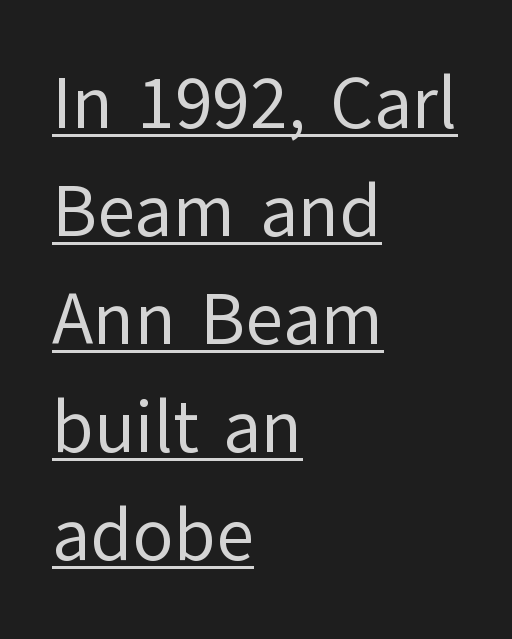
The image shows 74 px regular-weight sans-serif type, upright; set left-aligned, normal line spacing (1.46x), normal letter spacing, underlined; low stroke contrast and a medium x-height.
